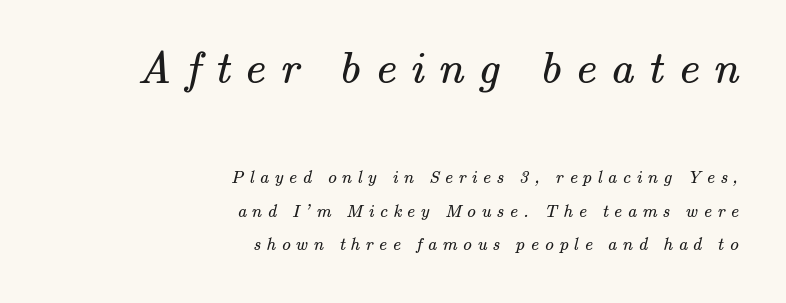
Spacing between characters has been opened up far beyond the box default. Only glyphs here, with clear space below each row. The designer went with a serif here, giving each stem small feet. Line ends are locked; line starts wander. The cut favours lightness, reaching ordinary text weight at its darkest. You get the large type first, then a drop to smaller type.
